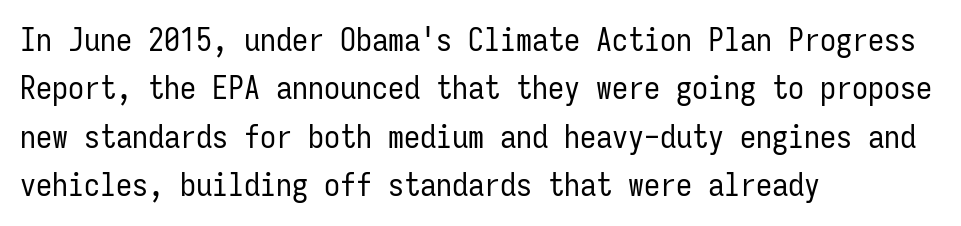
{"serif": "no", "italic": "no", "bold": "no", "weight": "regular", "width": "condensed", "stroke_contrast": "low", "x_height": "medium", "monospaced": "yes", "underline": "no", "align": "left", "line_spacing": "normal", "line_spacing_ratio": 1.51, "letter_spacing": "normal", "letter_spacing_em": 0.0, "glyph_px": 32}
